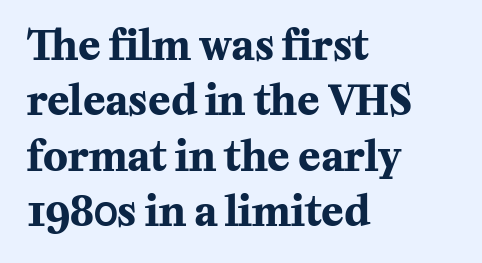
The image shows 41 px bold serif type, upright; set left-aligned, normal line spacing (1.35x), normal letter spacing, not underlined; medium stroke contrast and a medium x-height.
